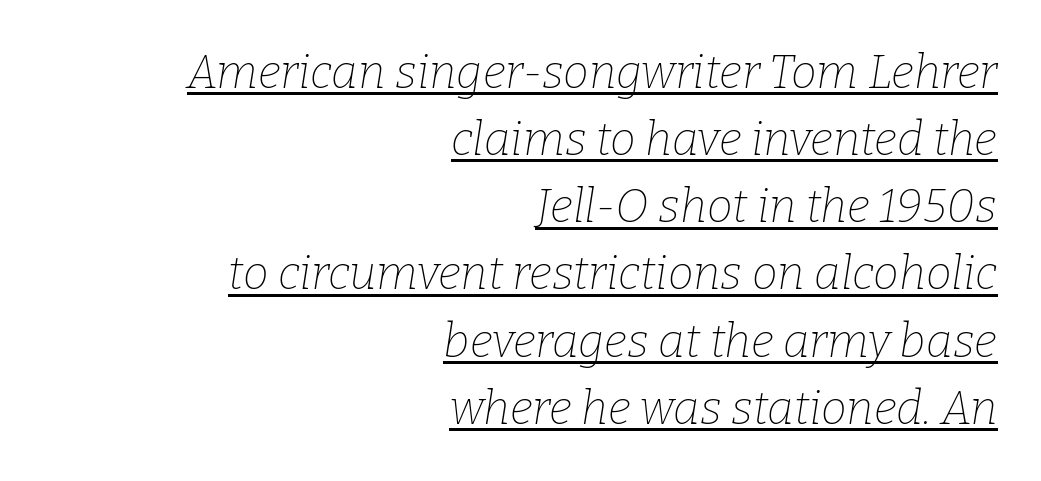
{"serif": "yes", "italic": "yes", "lean": "right", "slant_degrees": 9, "bold": "no", "weight": "thin", "width": "normal", "stroke_contrast": "low", "x_height": "medium", "monospaced": "no", "underline": "yes", "align": "right", "line_spacing": "normal", "line_spacing_ratio": 1.46, "letter_spacing": "normal", "letter_spacing_em": 0.0, "glyph_px": 46}
